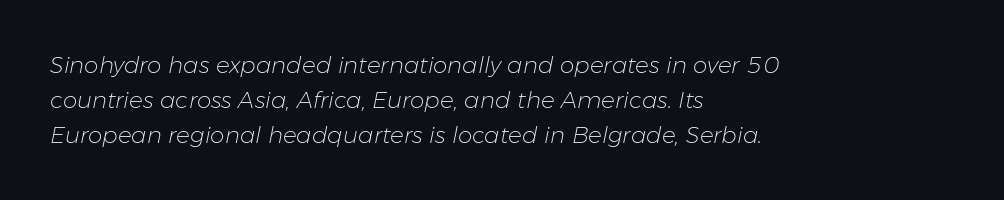
The image shows 23 px text type, italic (leaning right); set left-aligned, normal line spacing (1.53x), normal letter spacing, not underlined.
